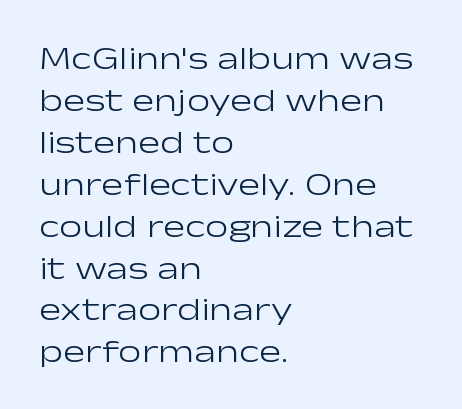
The characters are drawn with everyday or finer stroke widths. This block has exactly the height ordinary leading produces. The rag falls on the right side of this text block. Glance below the letters and you will spot only blank space. Looks like regular typesetting: each glyph gets only the width it needs.
